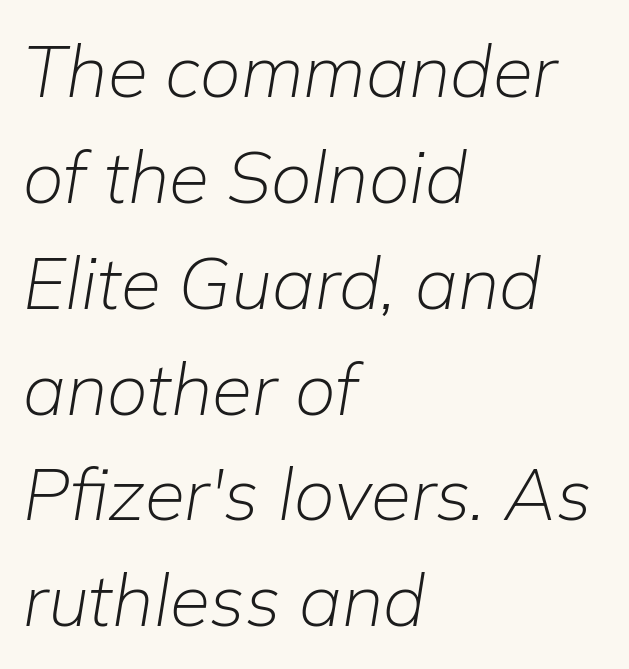
{"italic": "yes", "lean": "right", "slant_degrees": 9, "bold": "no", "weight": "light", "width": "normal", "stroke_contrast": "low", "x_height": "medium", "monospaced": "no", "underline": "no", "align": "left", "line_spacing": "normal", "line_spacing_ratio": 1.45, "letter_spacing": "normal", "letter_spacing_em": 0.0, "glyph_px": 73}
